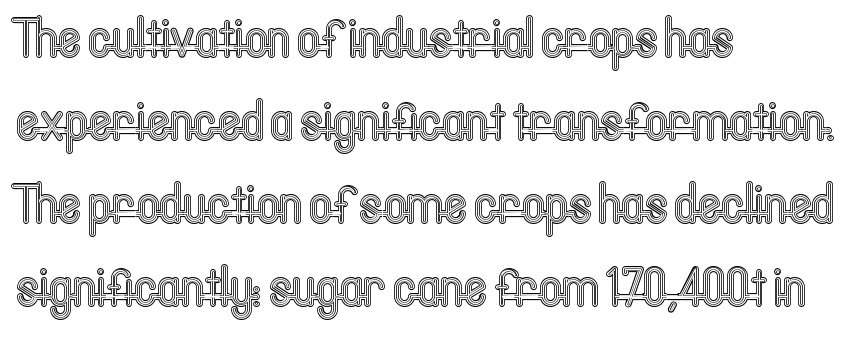
{"italic": "no", "width": "condensed", "x_height": "medium", "monospaced": "no", "underline": "no", "align": "left", "line_spacing": "normal", "line_spacing_ratio": 1.48, "letter_spacing": "normal", "letter_spacing_em": 0.0, "glyph_px": 56}
